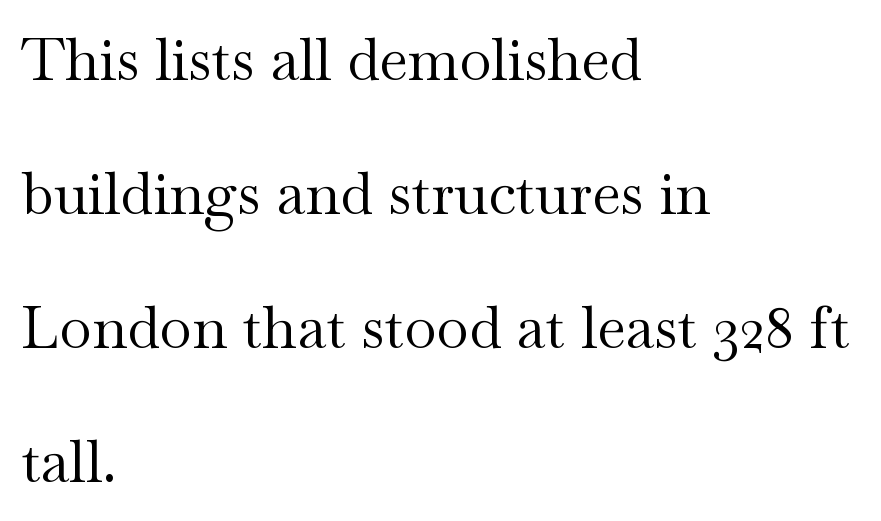
{"serif": "yes", "italic": "no", "bold": "no", "weight": "regular", "width": "wide", "stroke_contrast": "medium", "x_height": "small", "monospaced": "no", "underline": "no", "align": "left", "line_spacing": "loose", "line_spacing_ratio": 2.27, "letter_spacing": "normal", "letter_spacing_em": 0.0, "glyph_px": 59}
